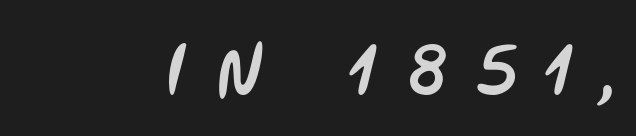
{"serif": "no", "width": "condensed", "stroke_contrast": "low", "x_height": "large", "monospaced": "no", "underline": "no", "letter_spacing": "wide", "letter_spacing_em": 0.38, "glyph_px": 74}
